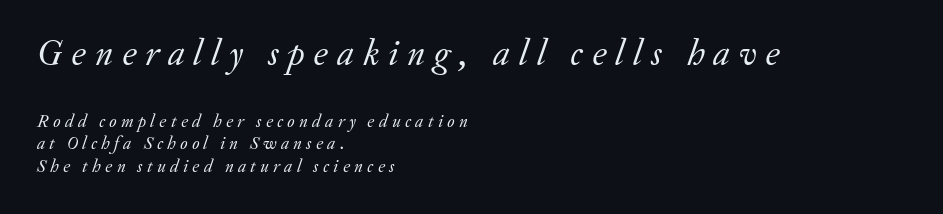
This sample uses a serif face. One glance says typical: line gaps are just what's usual. Tracking here is generous; glyphs stand well apart from one another. The passage shown is not bold in any degree. Character size in the leading block exceeds that of the trailing block. Proportional: the letters do not fall into vertical columns.
